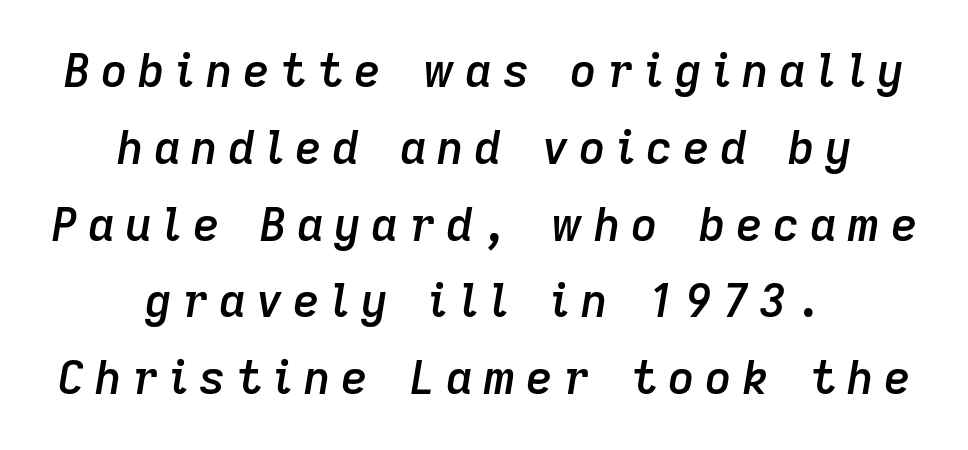
Q: Is the text bold? A: Semi-bold.
Q: Is the text italic (slanted)? A: Yes, it leans right by about 9 degrees.
Q: Is the text underlined? A: No.
Q: How is the paragraph aligned? A: Centered.
Q: Is the spacing between letters normal or unusually wide? A: Unusually wide.
Q: Is the spacing between lines tight, normal or loose? A: Normal.
Q: Width (condensed, normal, or wide)? A: Normal.
Q: Stroke contrast? A: Low.
Q: x-height? A: Medium.
Q: Monospaced? A: No.
